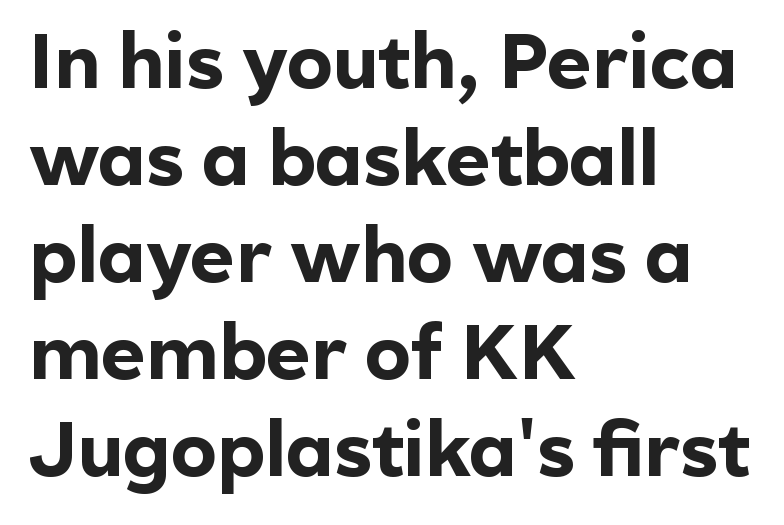
{"serif": "no", "italic": "no", "bold": "yes", "weight": "bold", "width": "normal", "x_height": "medium", "monospaced": "no", "underline": "no", "align": "left", "line_spacing": "normal", "line_spacing_ratio": 1.26, "letter_spacing": "normal", "letter_spacing_em": 0.0, "glyph_px": 77}
